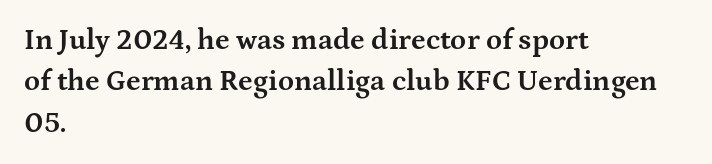
A typesetter would mark this as roman, not italic. Compared with a centered layout, this one pins lines to the left instead. The face used here is rendered with its standard letterfit. Strong, thick strokes mark this as bold type.
